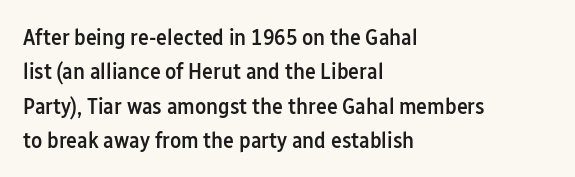
The setting favours the left margin, as ordinary paragraphs usually do. Words float on clear page, feet unadorned. If you measured baseline to baseline, you'd find a middling distance. These words are printed semibold, heavier than regular yet not bold. Does the lettering tilt? It doesn't — this is upright.
